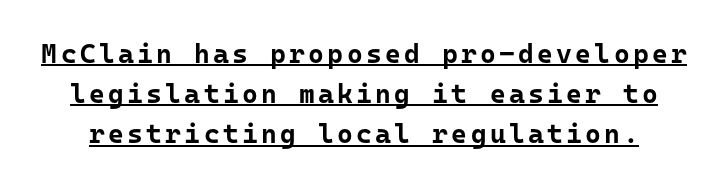
{"italic": "no", "bold": "yes", "underline": "yes", "line_spacing": "normal", "line_spacing_ratio": 1.49, "glyph_px": 27}
